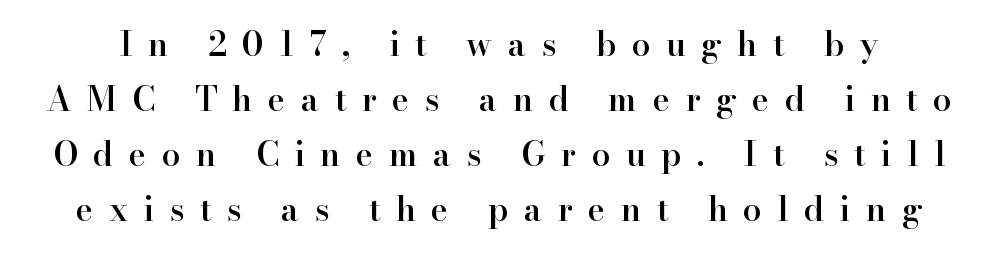
This sample uses an upright cut, with every glyph sitting square on the baseline. This sample keeps an unexceptional amount of space between lines. A clean baseline with only descenders dipping below it. Observe the wide spacing: letters keep a clear distance from each other.
